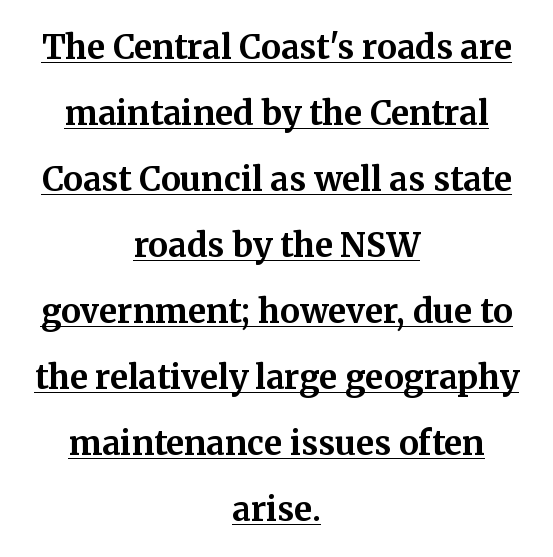
A great deal of white space separates one row of letters from the next. The text was rendered using a seriffed face with decorative stroke endings. The passage shown has conventional tracking throughout. Both edges are ragged and mirror each other, which tells us the setting is centered.
